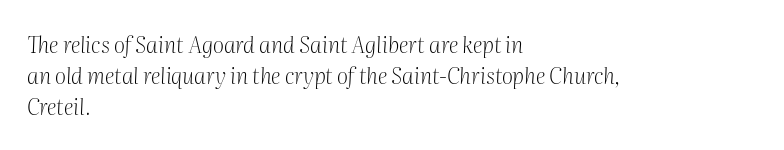
Q: Is the text bold? A: No.
Q: Is the text italic (slanted)? A: Yes, it leans right by about 2 degrees.
Q: Is the text underlined? A: No.
Q: How is the paragraph aligned? A: Left-aligned.
Q: Is the spacing between letters normal or unusually wide? A: Normal.
Q: Is the spacing between lines tight, normal or loose? A: Normal.
